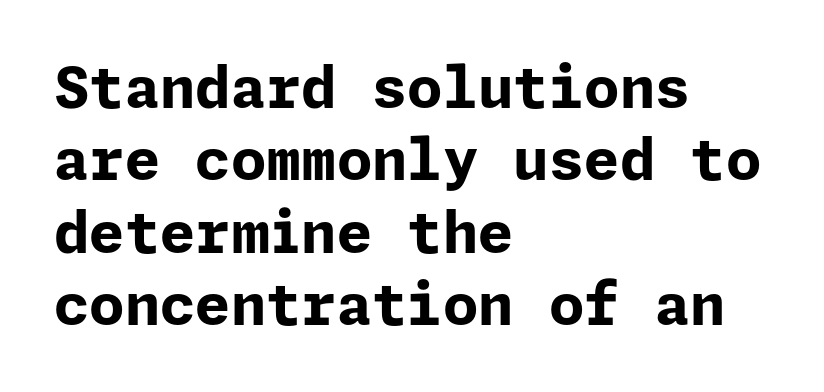
{"serif": "no", "italic": "no", "bold": "yes", "weight": "bold", "width": "normal", "stroke_contrast": "low", "x_height": "medium", "underline": "no", "align": "left", "line_spacing": "normal", "line_spacing_ratio": 1.27, "letter_spacing": "normal", "letter_spacing_em": 0.0, "glyph_px": 57}
